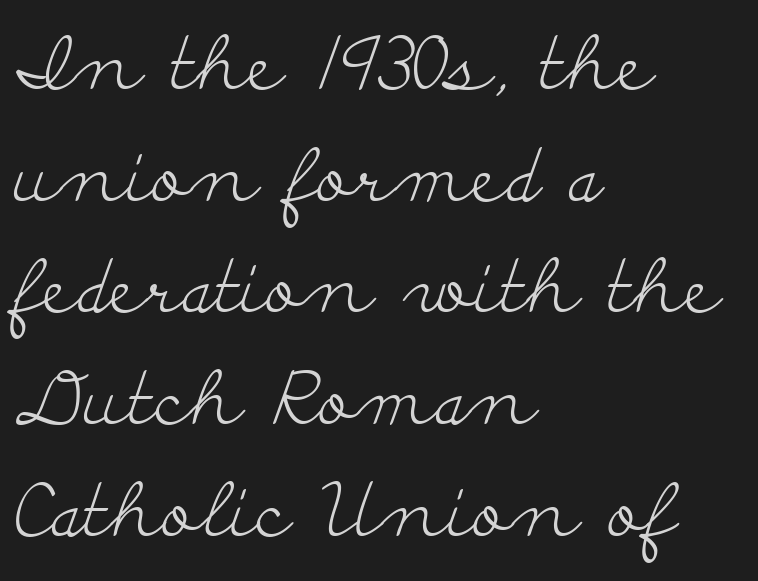
Just letters on the line, the space beneath them empty. Rows of type keep a routine distance in the vertical direction. Reading down the block, your eye returns to a fixed left position each line. Letters have the restrained weight of plain body copy at most. Typographically, this falls in the serif category.
